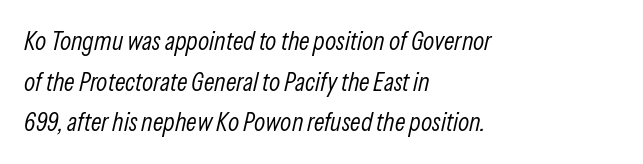
Q: Is the text bold? A: No.
Q: Is the text italic (slanted)? A: Yes, it leans right by about 13 degrees.
Q: Is the text underlined? A: No.
Q: How is the paragraph aligned? A: Left-aligned.
Q: Is the spacing between letters normal or unusually wide? A: Normal.
Q: Is the spacing between lines tight, normal or loose? A: Normal.
